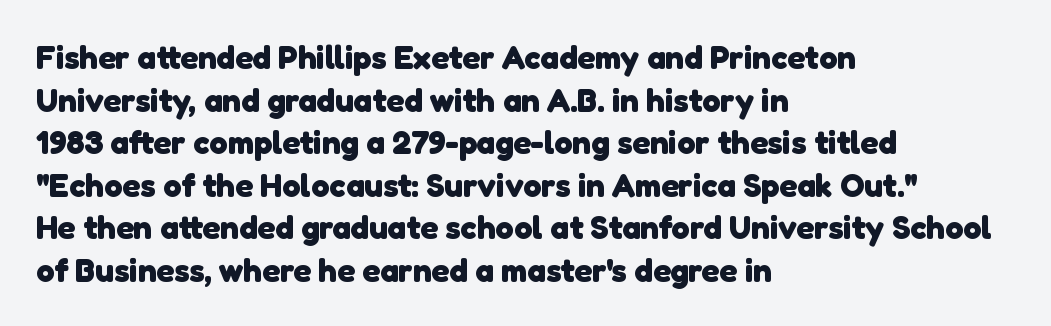
The image shows 33 px heavy sans-serif type; set left-aligned, normal line spacing (1.29x), normal letter spacing, not underlined; low stroke contrast and a medium x-height.
